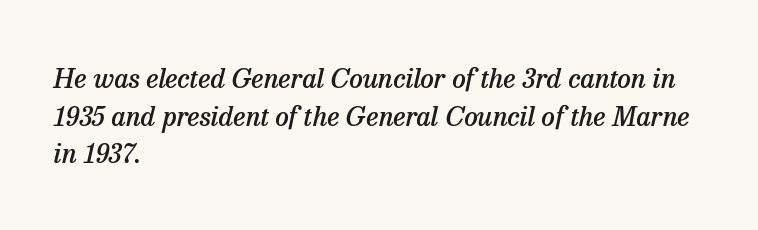
{"italic": "yes", "lean": "right", "slant_degrees": 13, "bold": "semi", "underline": "no", "align": "left", "line_spacing": "normal", "line_spacing_ratio": 1.39, "letter_spacing": "normal", "letter_spacing_em": 0.0, "glyph_px": 27}
